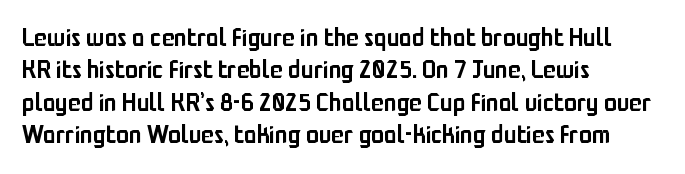
{"italic": "no", "bold": "semi", "underline": "no", "align": "left", "line_spacing": "normal", "line_spacing_ratio": 1.25, "letter_spacing": "normal", "letter_spacing_em": 0.0, "glyph_px": 26}
